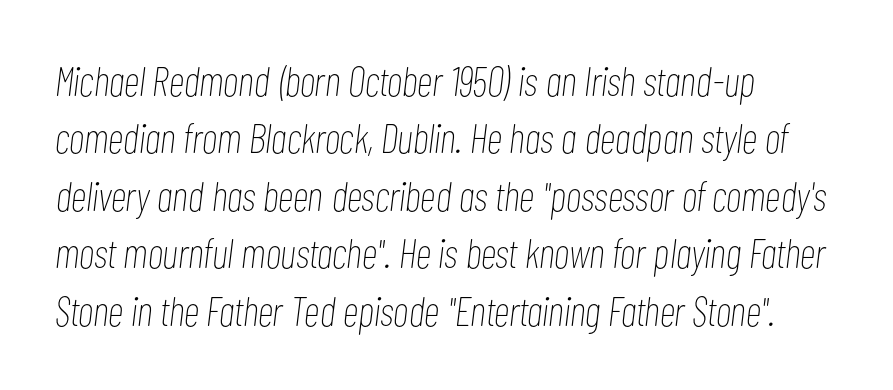
The image shows 41 px thin, condensed type, italic (leaning right); set left-aligned, normal line spacing (1.4x), normal letter spacing, not underlined; low stroke contrast and a medium x-height.
